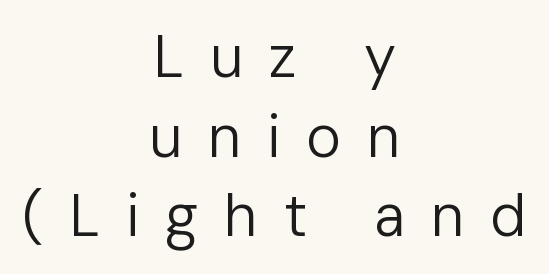
The image shows 59 px regular-weight sans-serif type, upright; set centered, normal line spacing (1.35x), unusually wide letter spacing (+0.43 em), not underlined; low stroke contrast and a medium x-height.
